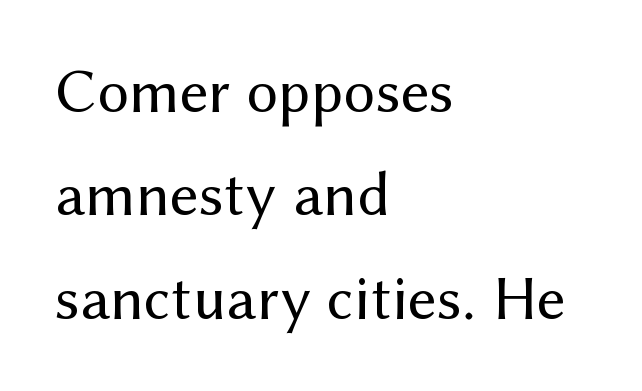
The image shows 63 px regular-weight sans-serif type, upright; set left-aligned, normal line spacing (1.64x), normal letter spacing, not underlined; medium stroke contrast and a medium x-height.
